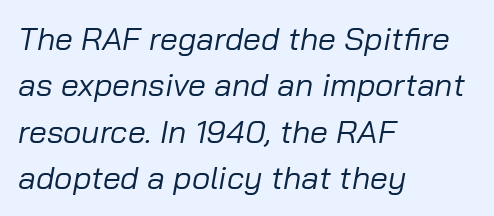
The image shows 32 px regular-weight type, italic (leaning right); set left-aligned, normal line spacing (1.45x), normal letter spacing, not underlined; low stroke contrast and a medium x-height.
